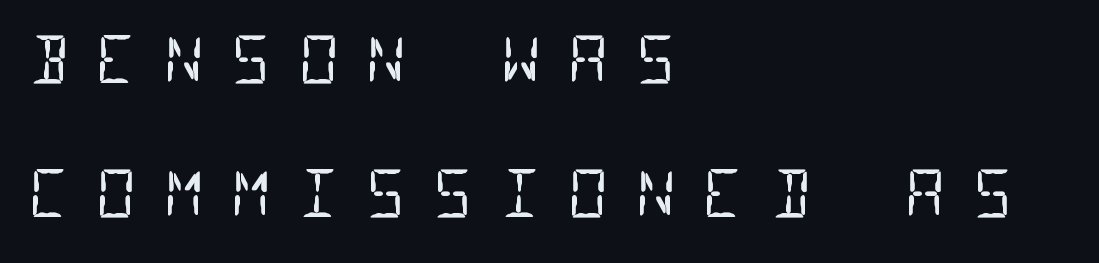
Q: Is the text bold? A: No.
Q: Is the typeface a serif or a sans-serif typeface? A: Sans-serif.
Q: Is the text underlined? A: No.
Q: How is the paragraph aligned? A: Left-aligned.
Q: Is the spacing between letters normal or unusually wide? A: Unusually wide.
Q: Is the spacing between lines tight, normal or loose? A: Loose.
Q: Width (condensed, normal, or wide)? A: Condensed.
Q: Stroke contrast? A: Low.
Q: x-height? A: Large.
Q: Monospaced? A: Yes.
